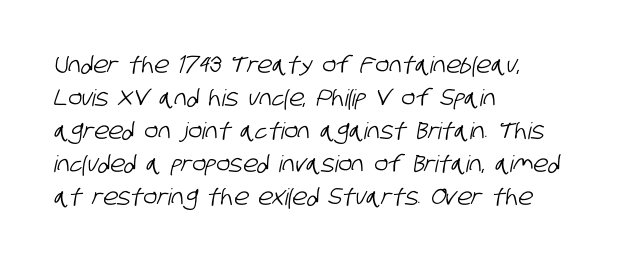
A clean baseline with only descenders dipping below it. This sample is left-justified, so line endings fall wherever the words run out. Leading matches the norm, producing a regular column. A typesetter would call this zero additional tracking.
